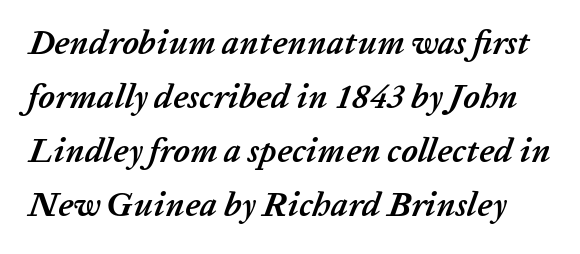
The image shows 34 px semibold type, italic (leaning right); set normal line spacing (1.59x), normal letter spacing, not underlined; low stroke contrast and a medium x-height.
